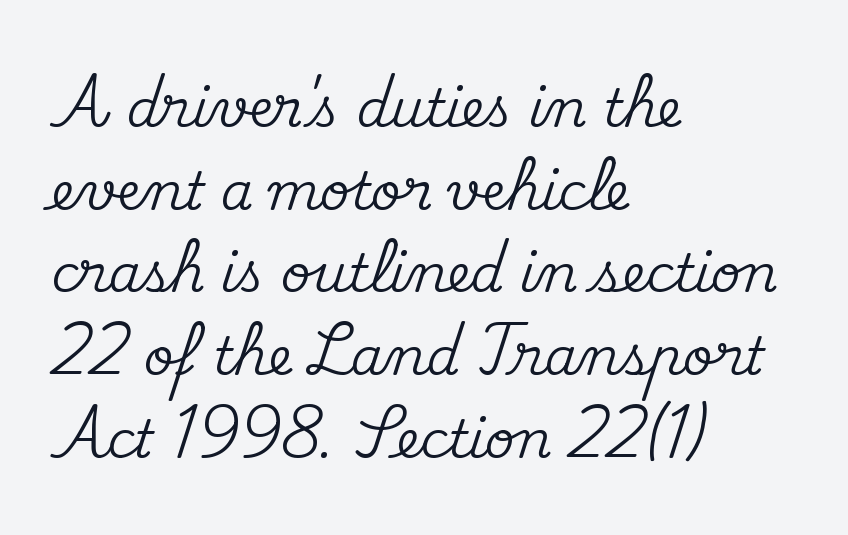
Is the block centered? No — it sits flush against the left margin. Compared with typical body copy, the letter spacing here is the same. A serif font was chosen for this passage. Notice how descenders clear the ascenders below comfortably — that's standard leading. Glance below the letters and you will spot only blank space.
